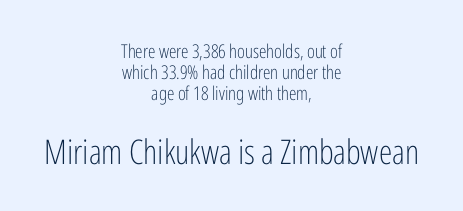
The image shows 34 px light, condensed sans-serif type, upright; set centered, tight line spacing (1.1x), normal letter spacing, not underlined; the second (bottom) block is 1.79x larger; low stroke contrast and a medium x-height.
